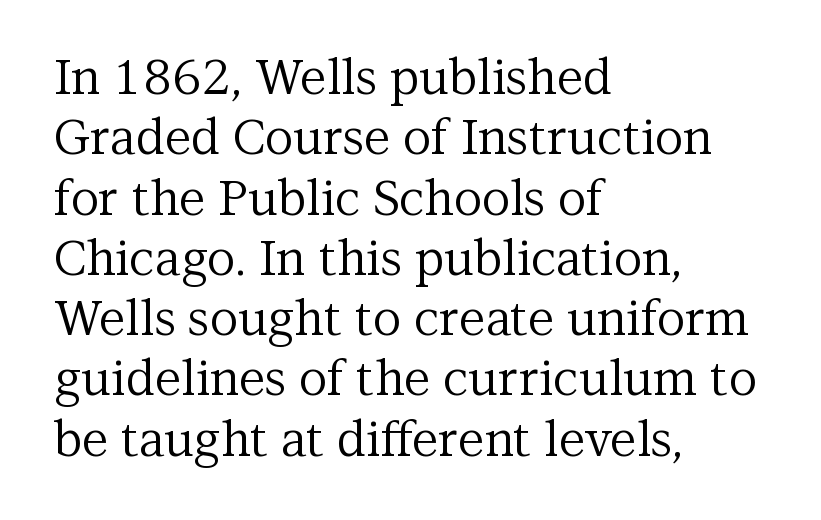
{"serif": "yes", "italic": "no", "bold": "no", "weight": "regular", "width": "normal", "stroke_contrast": "medium", "x_height": "medium", "monospaced": "no", "underline": "no", "align": "left", "line_spacing_ratio": 1.23, "letter_spacing": "normal", "letter_spacing_em": 0.0, "glyph_px": 49}
